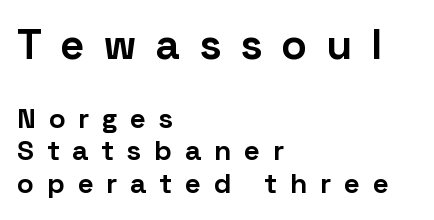
Q: Is the text bold? A: Yes.
Q: Is the text italic (slanted)? A: No, it is upright.
Q: Is the typeface a serif or a sans-serif typeface? A: Sans-serif.
Q: Is the text underlined? A: No.
Q: How is the paragraph aligned? A: Left-aligned.
Q: Is the spacing between letters normal or unusually wide? A: Unusually wide.
Q: Which block of text is set in a larger size, the first (top) or the second (bottom)? A: The first (top) one.
Q: Width (condensed, normal, or wide)? A: Normal.
Q: Stroke contrast? A: Low.
Q: x-height? A: Medium.
Q: Monospaced? A: No.
